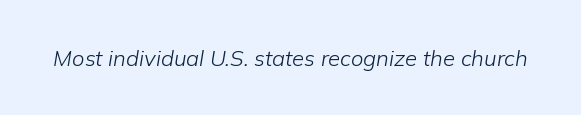
The image shows 22 px text type, italic (leaning right); set normal letter spacing, not underlined.
